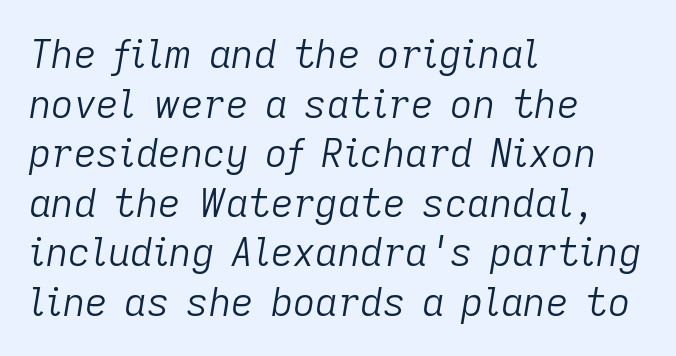
{"italic": "yes", "lean": "right", "slant_degrees": 9, "bold": "no", "weight": "light", "width": "normal", "stroke_contrast": "low", "x_height": "medium", "monospaced": "no", "underline": "no", "align": "left", "line_spacing": "normal", "line_spacing_ratio": 1.27, "letter_spacing": "normal", "letter_spacing_em": 0.0, "glyph_px": 39}
